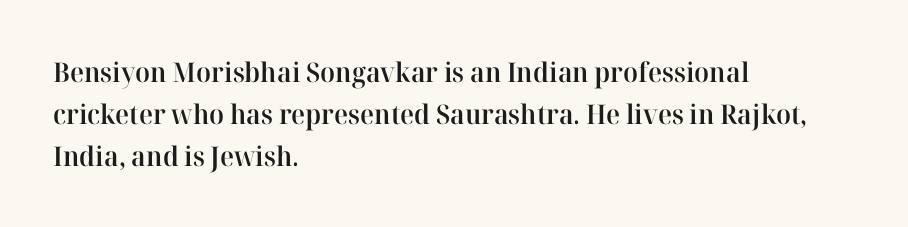
Q: Is the text bold? A: Semi-bold.
Q: Is the text italic (slanted)? A: No, it is upright.
Q: Is the text underlined? A: No.
Q: How is the paragraph aligned? A: Left-aligned.
Q: Is the spacing between letters normal or unusually wide? A: Normal.
Q: Is the spacing between lines tight, normal or loose? A: Normal.
